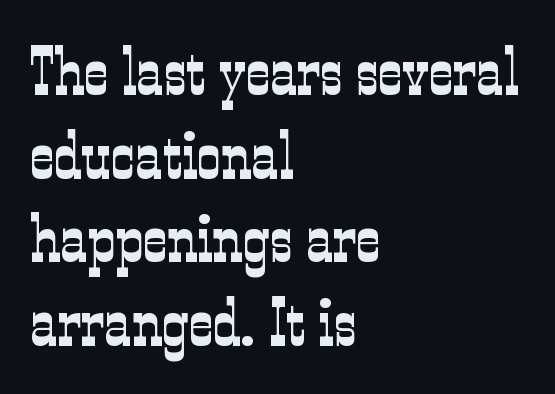
Q: Is the text bold? A: No.
Q: Is the text italic (slanted)? A: No, it is upright.
Q: Is the typeface a serif or a sans-serif typeface? A: Serif.
Q: Is the text underlined? A: No.
Q: How is the paragraph aligned? A: Left-aligned.
Q: Is the spacing between letters normal or unusually wide? A: Normal.
Q: Is the spacing between lines tight, normal or loose? A: Normal.
Q: Width (condensed, normal, or wide)? A: Condensed.
Q: Stroke contrast? A: Low.
Q: x-height? A: Medium.
Q: Monospaced? A: No.
